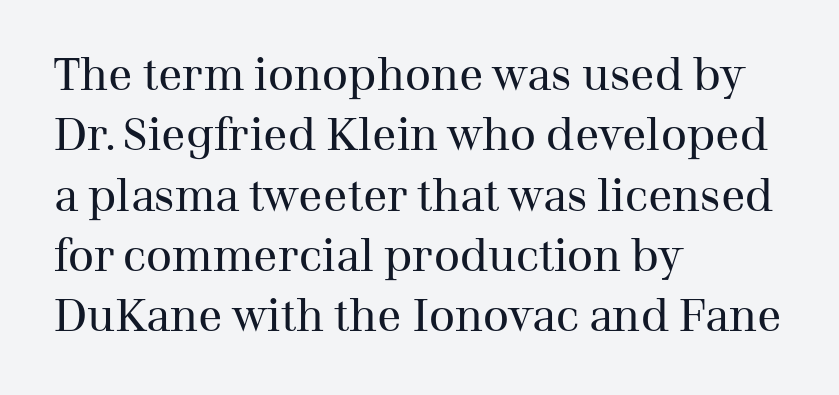
{"serif": "yes", "italic": "no", "bold": "no", "weight": "regular", "width": "normal", "stroke_contrast": "medium", "x_height": "medium", "monospaced": "no", "underline": "no", "align": "left", "line_spacing": "normal", "line_spacing_ratio": 1.34, "letter_spacing": "normal", "letter_spacing_em": 0.0, "glyph_px": 45}
